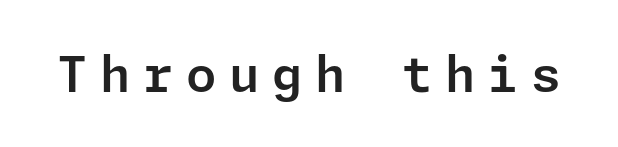
The image shows 49 px sans-serif type, upright; set unusually wide letter spacing (+0.26 em), not underlined; low stroke contrast and a medium x-height.
